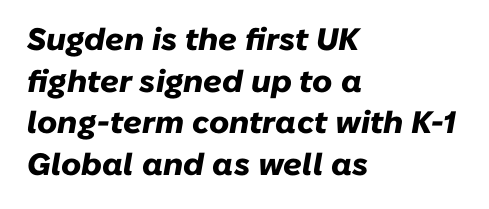
The image shows 31 px heavy type, italic (leaning right); set left-aligned, normal line spacing (1.34x), normal letter spacing, not underlined; low stroke contrast and a medium x-height.
